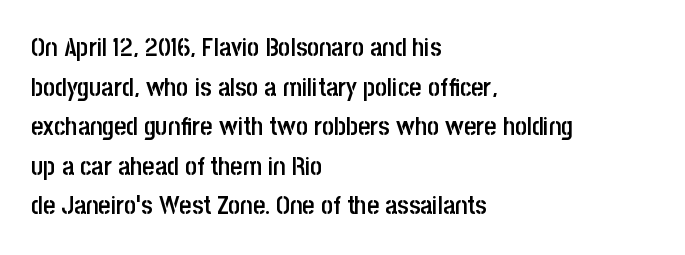
{"italic": "no", "bold": "semi", "underline": "no", "align": "left", "line_spacing": "normal", "line_spacing_ratio": 1.52, "letter_spacing": "normal", "letter_spacing_em": 0.0, "glyph_px": 26}
